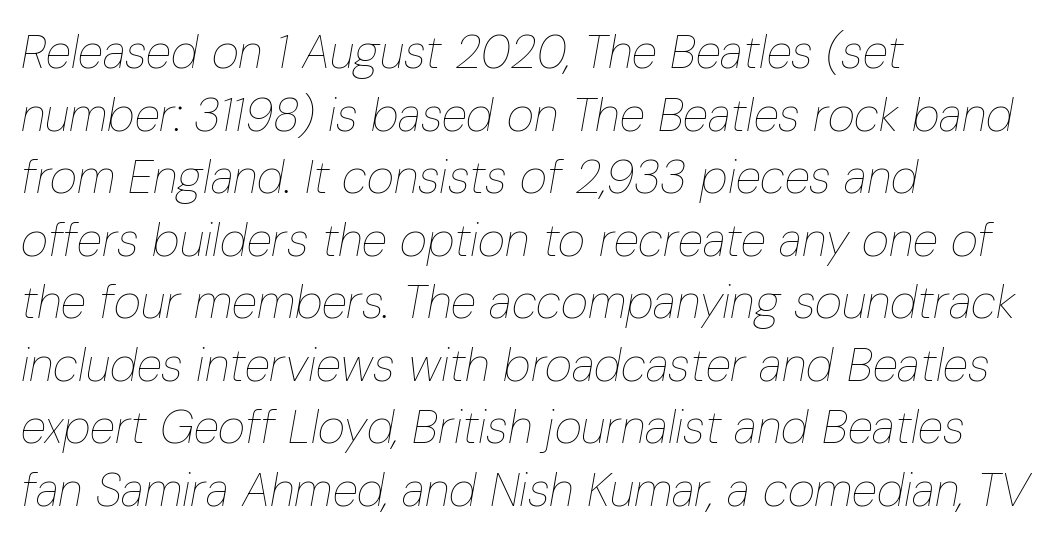
The image shows 47 px thin, condensed type, italic (leaning right); set left-aligned, normal line spacing (1.33x), normal letter spacing, not underlined; low stroke contrast and a medium x-height.
